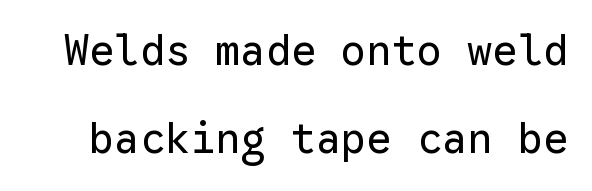
The image shows 42 px regular-weight sans-serif type, upright, monospaced; set loose line spacing (2.1x), normal letter spacing, not underlined; low stroke contrast and a medium x-height.
